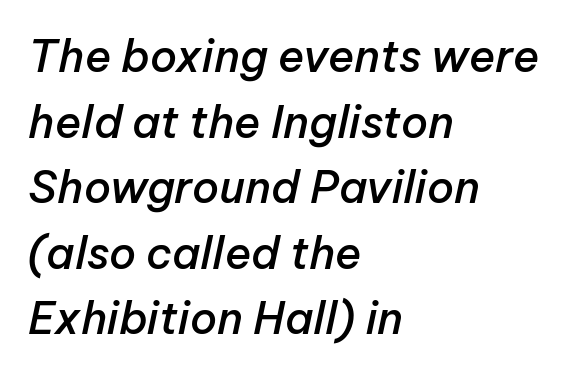
Q: Is the text bold? A: Semi-bold.
Q: Is the text italic (slanted)? A: Yes, it leans right by about 12 degrees.
Q: Is the text underlined? A: No.
Q: How is the paragraph aligned? A: Left-aligned.
Q: Is the spacing between letters normal or unusually wide? A: Normal.
Q: Is the spacing between lines tight, normal or loose? A: Normal.
Q: Width (condensed, normal, or wide)? A: Normal.
Q: Stroke contrast? A: Low.
Q: x-height? A: Medium.
Q: Monospaced? A: No.
